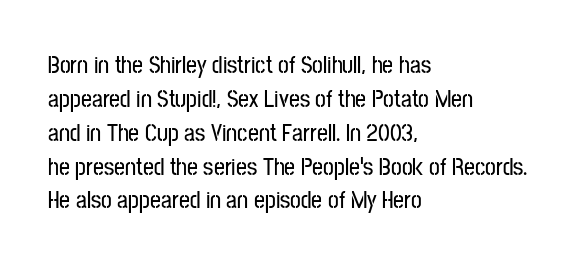
Q: Is the text italic (slanted)? A: No, it is upright.
Q: Is the text underlined? A: No.
Q: How is the paragraph aligned? A: Left-aligned.
Q: Is the spacing between letters normal or unusually wide? A: Normal.
Q: Is the spacing between lines tight, normal or loose? A: Normal.
